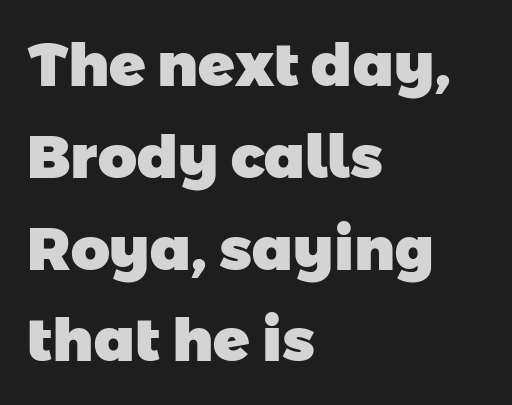
Q: Is the text bold? A: Yes.
Q: Is the typeface a serif or a sans-serif typeface? A: Sans-serif.
Q: Is the text underlined? A: No.
Q: How is the paragraph aligned? A: Left-aligned.
Q: Is the spacing between letters normal or unusually wide? A: Normal.
Q: Is the spacing between lines tight, normal or loose? A: Normal.
Q: Width (condensed, normal, or wide)? A: Normal.
Q: Stroke contrast? A: Low.
Q: x-height? A: Medium.
Q: Monospaced? A: No.
